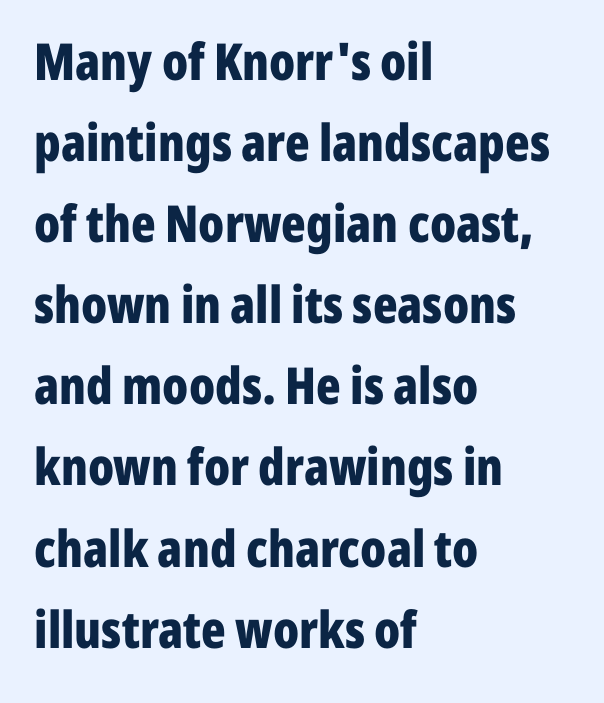
These lines are composed in type without serifs. Spacing verdict: proportional, widths tailored to each character. Do the letters lean? They stand straight. Students, this is bold: see how much ink each stroke carries. Lines of text with bare space underneath. The face used here is rendered with its standard letterfit.
